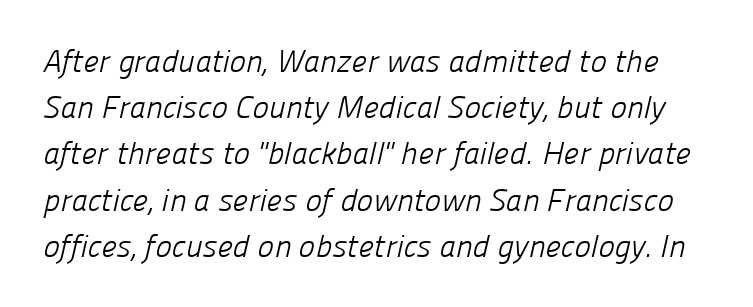
Q: Is the text bold? A: No.
Q: Is the typeface a serif or a sans-serif typeface? A: Sans-serif.
Q: Is the text underlined? A: No.
Q: Is the spacing between letters normal or unusually wide? A: Normal.
Q: Is the spacing between lines tight, normal or loose? A: Normal.
Q: Width (condensed, normal, or wide)? A: Normal.
Q: Stroke contrast? A: Low.
Q: x-height? A: Medium.
Q: Monospaced? A: No.
